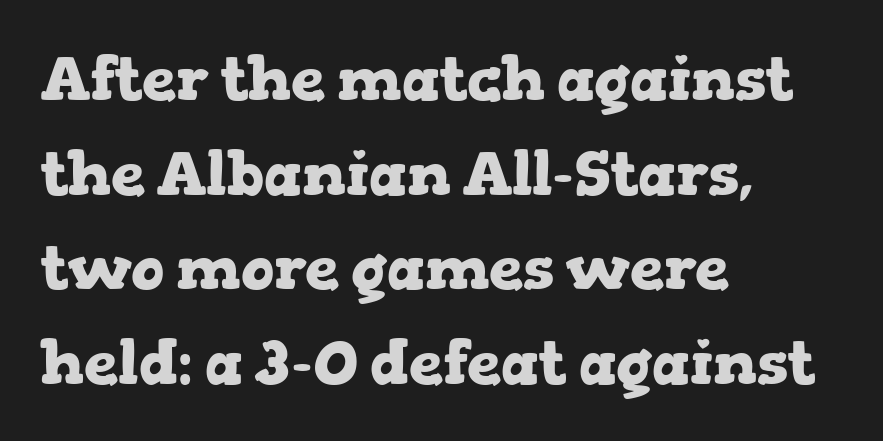
Q: Is the text bold? A: Yes.
Q: Is the text italic (slanted)? A: No, it is upright.
Q: Is the typeface a serif or a sans-serif typeface? A: Serif.
Q: Is the text underlined? A: No.
Q: How is the paragraph aligned? A: Left-aligned.
Q: Is the spacing between letters normal or unusually wide? A: Normal.
Q: Is the spacing between lines tight, normal or loose? A: Normal.
Q: Width (condensed, normal, or wide)? A: Wide.
Q: Stroke contrast? A: Low.
Q: x-height? A: Medium.
Q: Monospaced? A: No.
